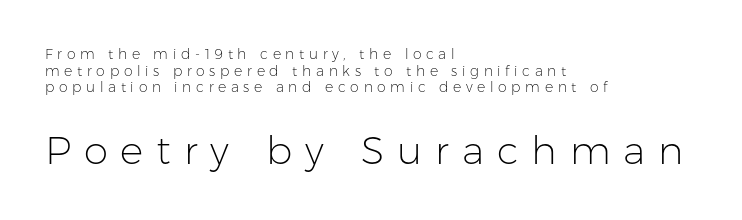
The image shows 39 px light sans-serif type, upright; set left-aligned, line spacing 1.19x, unusually wide letter spacing (+0.33 em), not underlined; the second (bottom) block is 2.79x larger; low stroke contrast and a medium x-height.
